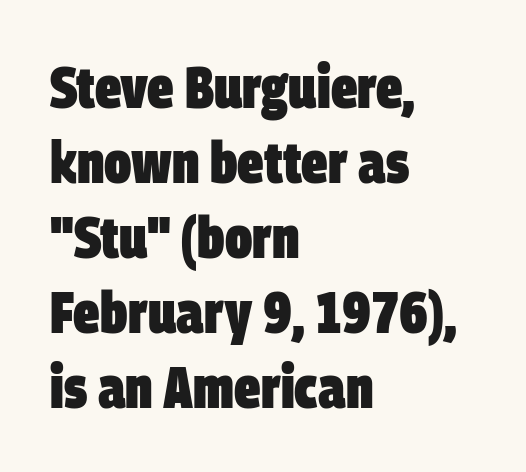
Each letter keeps its own natural width here, so spacing adapts to shape. The glyphs are unaccompanied by any horizontal stroke below them. Nothing sits at the stroke ends, so this counts as sans-serif. The type is set solid horizontally, with unmodified tracking. The rendering anchors every line to the left-hand side. Chunky letters — that's bold for sure.
